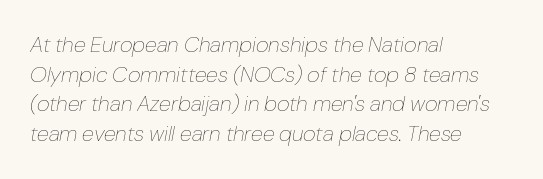
Q: Is the text bold? A: No.
Q: Is the text italic (slanted)? A: Yes, it leans right by about 10 degrees.
Q: Is the text underlined? A: No.
Q: How is the paragraph aligned? A: Left-aligned.
Q: Is the spacing between letters normal or unusually wide? A: Normal.
Q: Is the spacing between lines tight, normal or loose? A: Normal.
